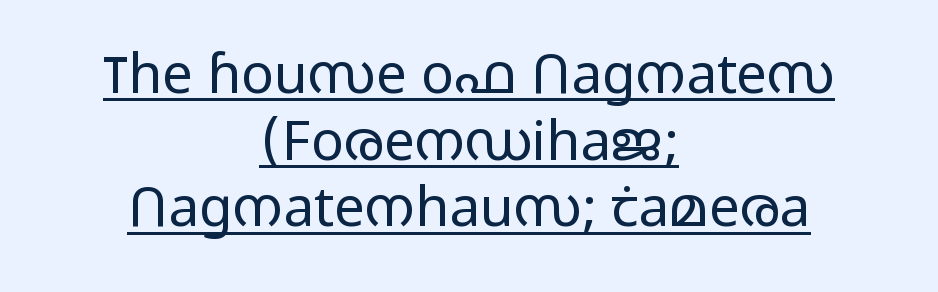
{"serif": "no", "italic": "no", "bold": "no", "weight": "light", "width": "wide", "stroke_contrast": "low", "x_height": "medium", "monospaced": "no", "underline": "yes", "align": "center", "line_spacing_ratio": 1.21, "letter_spacing": "normal", "letter_spacing_em": 0.0, "glyph_px": 55}
